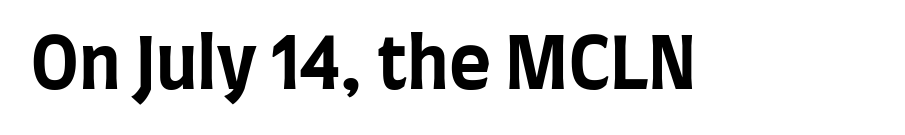
{"serif": "no", "italic": "no", "bold": "yes", "weight": "bold", "width": "condensed", "stroke_contrast": "low", "x_height": "large", "monospaced": "no", "underline": "no", "letter_spacing": "normal", "letter_spacing_em": 0.0, "glyph_px": 72}
